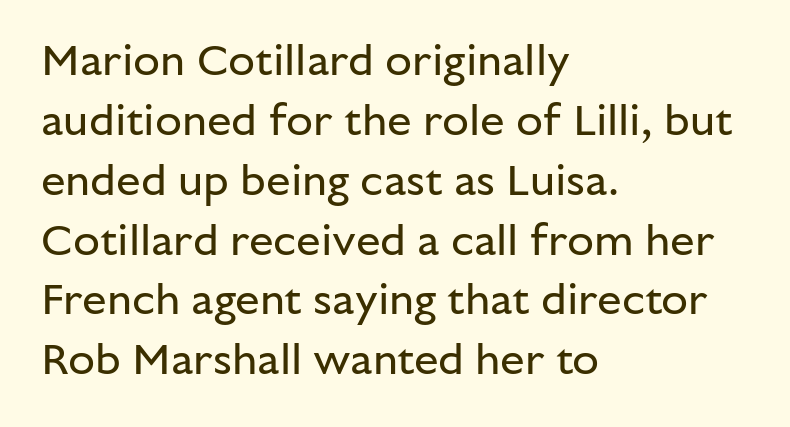
The typeface chosen for these lines omits serifs. The space beneath each line is pristine and unruled. The letterforms sit at book weight or below. Spacing verdict: proportional, widths tailored to each character. Nothing unusual about the tracking: characters are spaced as the font intends.
